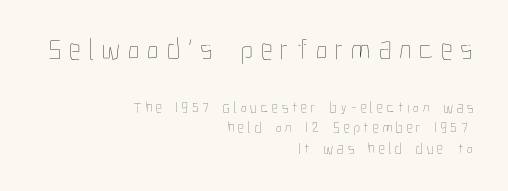
{"italic": "no", "bold": "no", "weight": "thin", "width": "condensed", "stroke_contrast": "low", "x_height": "medium", "monospaced": "no", "underline": "no", "align": "right", "line_spacing": "normal", "line_spacing_ratio": 1.36, "letter_spacing": "wide", "letter_spacing_em": 0.26, "larger_block": "first", "size_ratio": 2.0, "glyph_px": 30}
